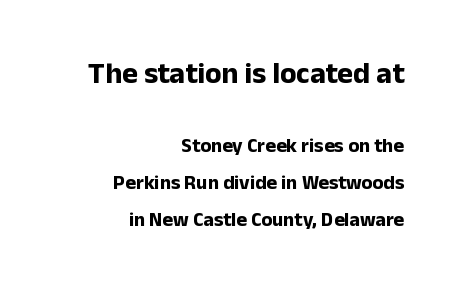
Is this a fixed-width face? No — the glyphs have proportional, varying widths. Does the copy run flush right? Yes — the right margin is perfectly even. The composition opens big and finishes small. Only glyphs here, with clear space below each row. This sample uses an upright cut, with every glyph sitting square on the baseline. Does the type have serifs? No, each stem ends abruptly.
